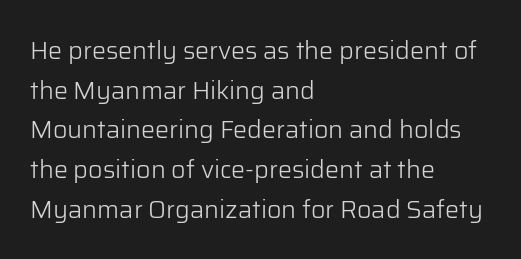
Q: Is the text bold? A: No.
Q: Is the text italic (slanted)? A: No, it is upright.
Q: Is the text underlined? A: No.
Q: How is the paragraph aligned? A: Left-aligned.
Q: Is the spacing between letters normal or unusually wide? A: Normal.
Q: Is the spacing between lines tight, normal or loose? A: Normal.
